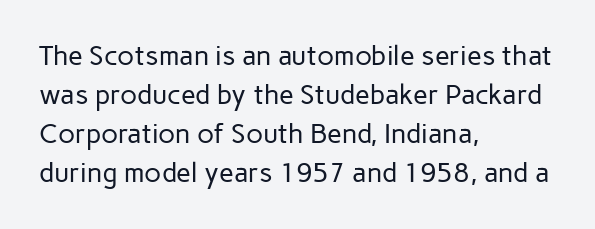
Default kerning and tracking; the words read as compact shapes. No heavy texture on the line: the type isn't bold. A roman cut, with each character standing at attention. Notice how the passage keeps a crisp vertical edge on the left only. Bare-footed words on every line.
